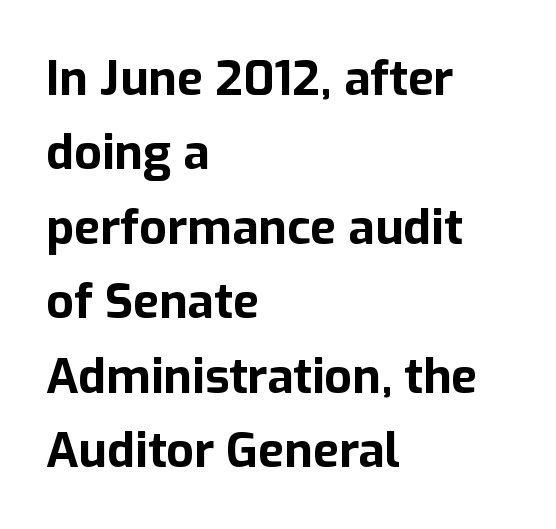
{"serif": "no", "italic": "no", "bold": "yes", "weight": "bold", "width": "normal", "stroke_contrast": "low", "x_height": "medium", "monospaced": "no", "underline": "no", "align": "left", "line_spacing": "normal", "line_spacing_ratio": 1.55, "letter_spacing": "normal", "letter_spacing_em": 0.0, "glyph_px": 48}
